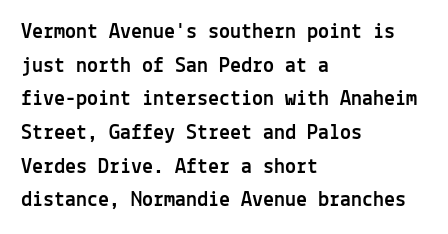
Q: Is the text italic (slanted)? A: No, it is upright.
Q: Is the text underlined? A: No.
Q: How is the paragraph aligned? A: Left-aligned.
Q: Is the spacing between letters normal or unusually wide? A: Normal.
Q: Is the spacing between lines tight, normal or loose? A: Normal.
